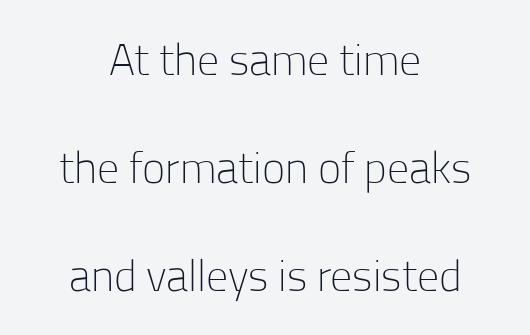
{"serif": "no", "italic": "no", "bold": "no", "weight": "light", "width": "normal", "stroke_contrast": "low", "x_height": "medium", "monospaced": "no", "underline": "no", "align": "center", "line_spacing": "loose", "line_spacing_ratio": 2.46, "letter_spacing": "normal", "letter_spacing_em": 0.0, "glyph_px": 44}
